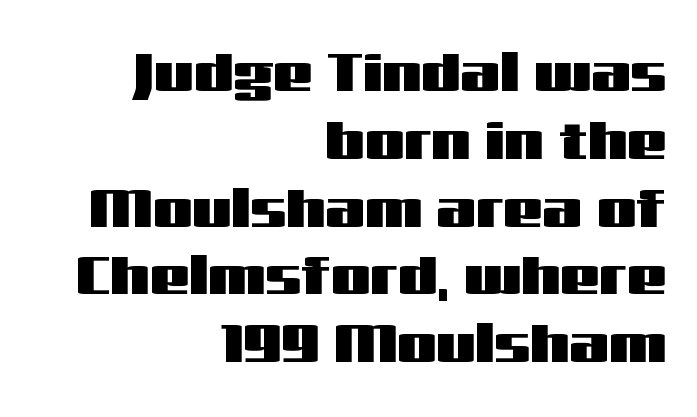
The image shows 56 px wide sans-serif type, upright; set right-aligned, line spacing 1.21x, normal letter spacing, not underlined; medium stroke contrast and a medium x-height.
